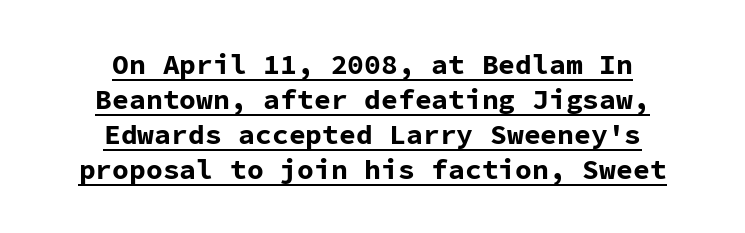
Are there feet on the stems? There aren't — it's a sans. If you measured baseline to baseline, you'd find a middling distance. The horizontal fit of the characters is conventional and even. The lettering stays uniformly vertical, giving the passage a roman look. Compared with a flush-left layout, this one balances lines on the center instead. Is this a fixed-width face? Yes — each glyph sits in an identical cell.
